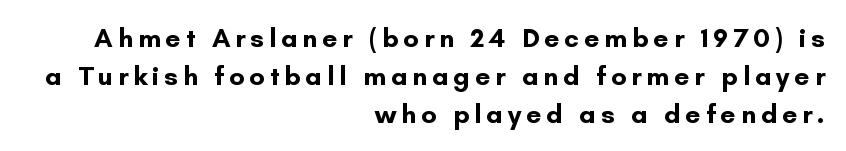
Evenly set lines give the paragraph a standard silhouette. Heavy-handed strokes throughout: this text is bold. Every row of glyphs terminates at an identical x-position on the right. Plain, unruled lines of type. The typography opts for an upright posture over an oblique one.
